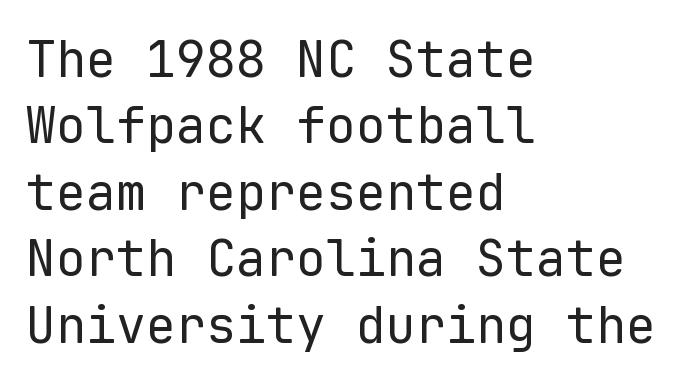
{"serif": "no", "italic": "no", "bold": "no", "weight": "regular", "width": "normal", "stroke_contrast": "low", "x_height": "medium", "monospaced": "yes", "underline": "no", "align": "left", "line_spacing": "normal", "line_spacing_ratio": 1.33, "letter_spacing": "normal", "letter_spacing_em": 0.0, "glyph_px": 50}
